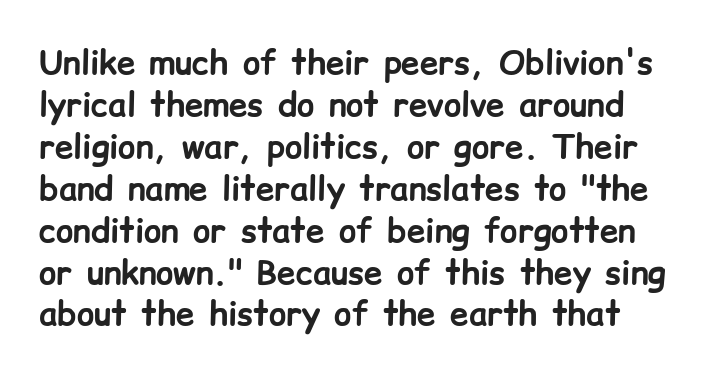
The image shows 33 px bold sans-serif type, upright; set normal line spacing (1.27x), normal letter spacing, not underlined; low stroke contrast and a medium x-height.
